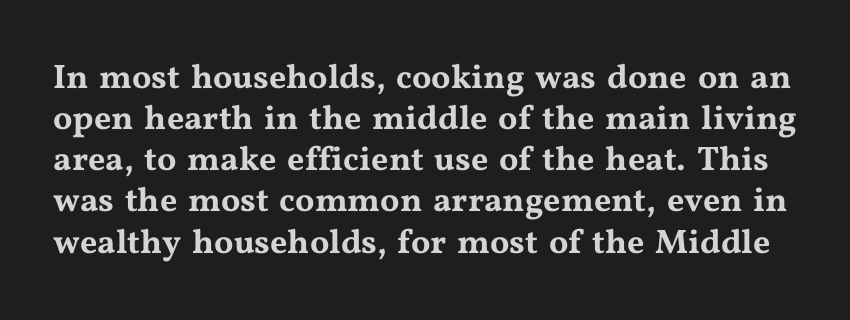
The image shows 34 px wide serif type, upright; set line spacing 1.21x, normal letter spacing, not underlined; medium stroke contrast and a medium x-height.
